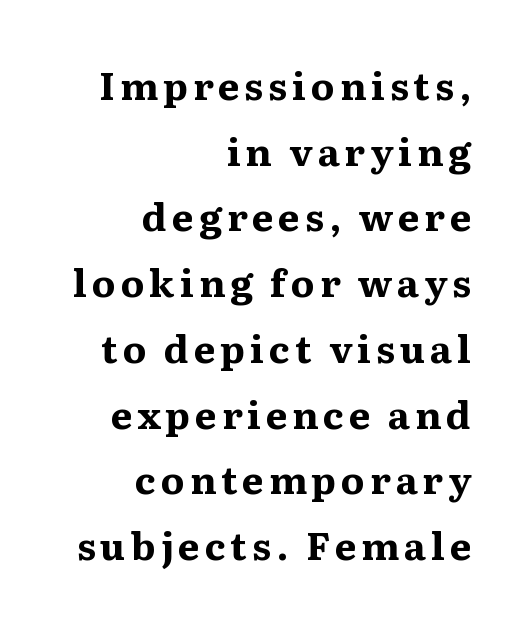
The image shows 38 px bold serif type, upright; set right-aligned, line spacing 1.73x, not underlined; medium stroke contrast and a medium x-height.
